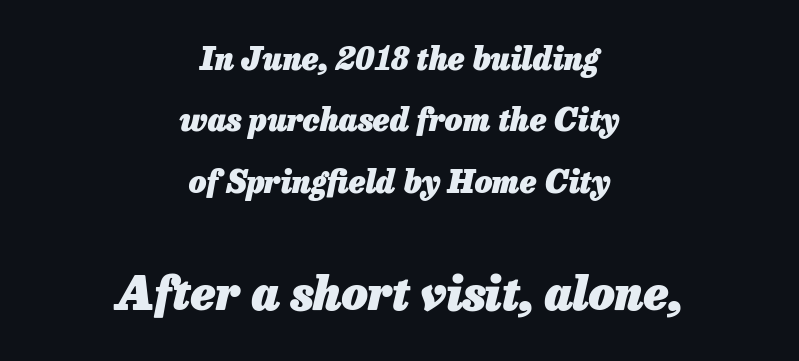
Q: Is the text bold? A: Yes.
Q: Is the text italic (slanted)? A: Yes, it leans right by about 13 degrees.
Q: Is the text underlined? A: No.
Q: How is the paragraph aligned? A: Centered.
Q: Is the spacing between letters normal or unusually wide? A: Normal.
Q: Is the spacing between lines tight, normal or loose? A: Loose.
Q: Which block of text is set in a larger size, the first (top) or the second (bottom)? A: The second (bottom) one.
Q: Width (condensed, normal, or wide)? A: Normal.
Q: Stroke contrast? A: Low.
Q: x-height? A: Medium.
Q: Monospaced? A: No.
